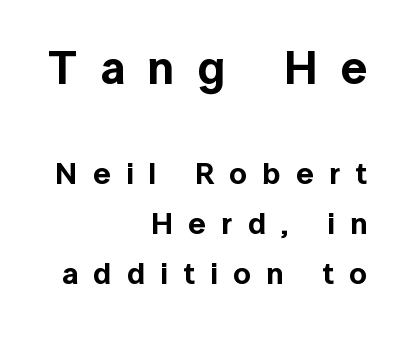
Q: Is the text italic (slanted)? A: No, it is upright.
Q: Is the typeface a serif or a sans-serif typeface? A: Sans-serif.
Q: Is the text underlined? A: No.
Q: How is the paragraph aligned? A: Right-aligned.
Q: Is the spacing between letters normal or unusually wide? A: Unusually wide.
Q: Is the spacing between lines tight, normal or loose? A: Normal.
Q: Which block of text is set in a larger size, the first (top) or the second (bottom)? A: The first (top) one.
Q: Width (condensed, normal, or wide)? A: Normal.
Q: x-height? A: Medium.
Q: Monospaced? A: No.
